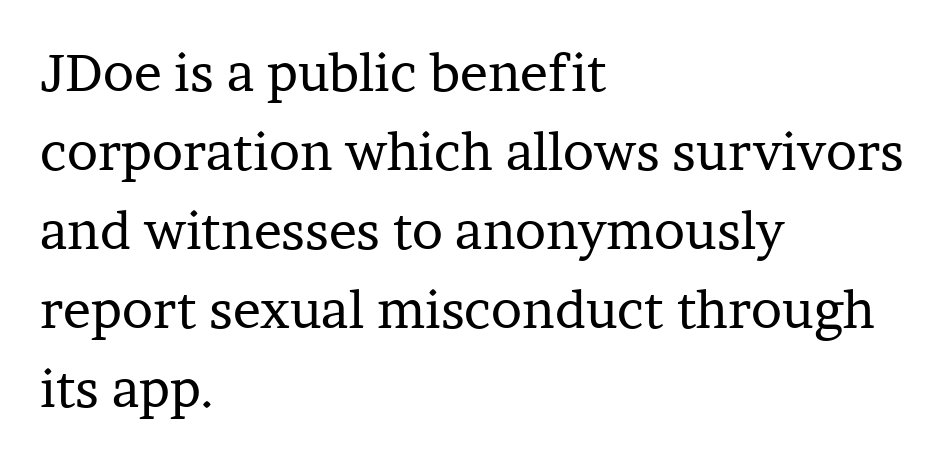
Spacing verdict: proportional, widths tailored to each character. Casual observation: everything's shoved over to the left. The passage shown stacks its lines at a standard gap. Characters follow at the spacing the type designer built in. Yep, those are serifs on the letters. Underlining? Definitely not there.
